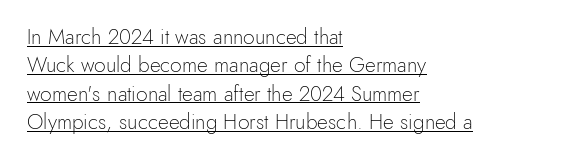
{"italic": "no", "bold": "no", "underline": "yes", "align": "left", "line_spacing": "normal", "line_spacing_ratio": 1.35, "letter_spacing": "normal", "letter_spacing_em": 0.0, "glyph_px": 21}
